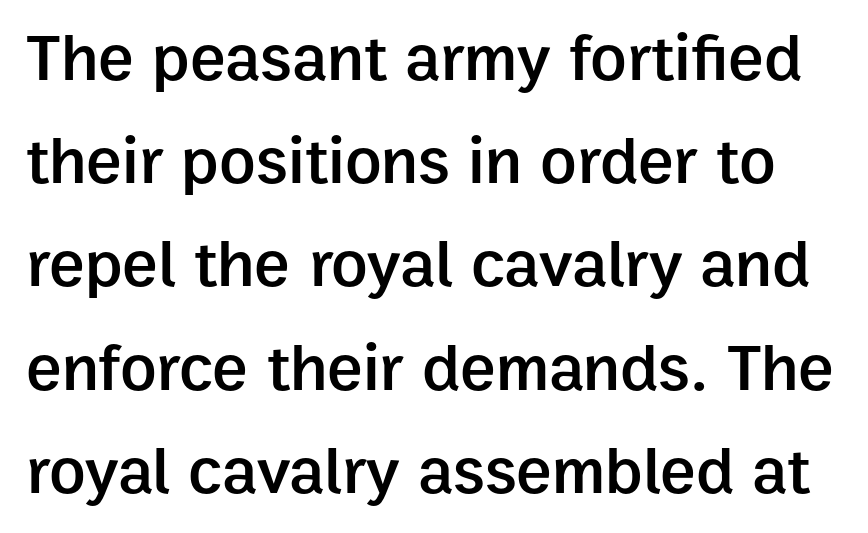
The image shows 67 px semibold sans-serif type, upright; set normal line spacing (1.54x), normal letter spacing, not underlined; low stroke contrast and a medium x-height.
